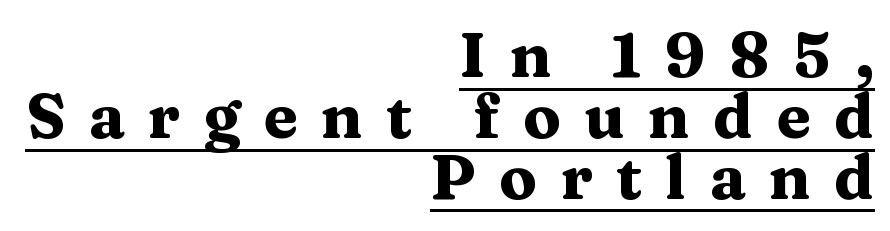
Q: Is the text bold? A: Yes.
Q: Is the text italic (slanted)? A: No, it is upright.
Q: Is the typeface a serif or a sans-serif typeface? A: Serif.
Q: Is the text underlined? A: Yes.
Q: How is the paragraph aligned? A: Right-aligned.
Q: Is the spacing between letters normal or unusually wide? A: Unusually wide.
Q: Is the spacing between lines tight, normal or loose? A: Tight.
Q: Width (condensed, normal, or wide)? A: Wide.
Q: Stroke contrast? A: Medium.
Q: x-height? A: Medium.
Q: Monospaced? A: No.
